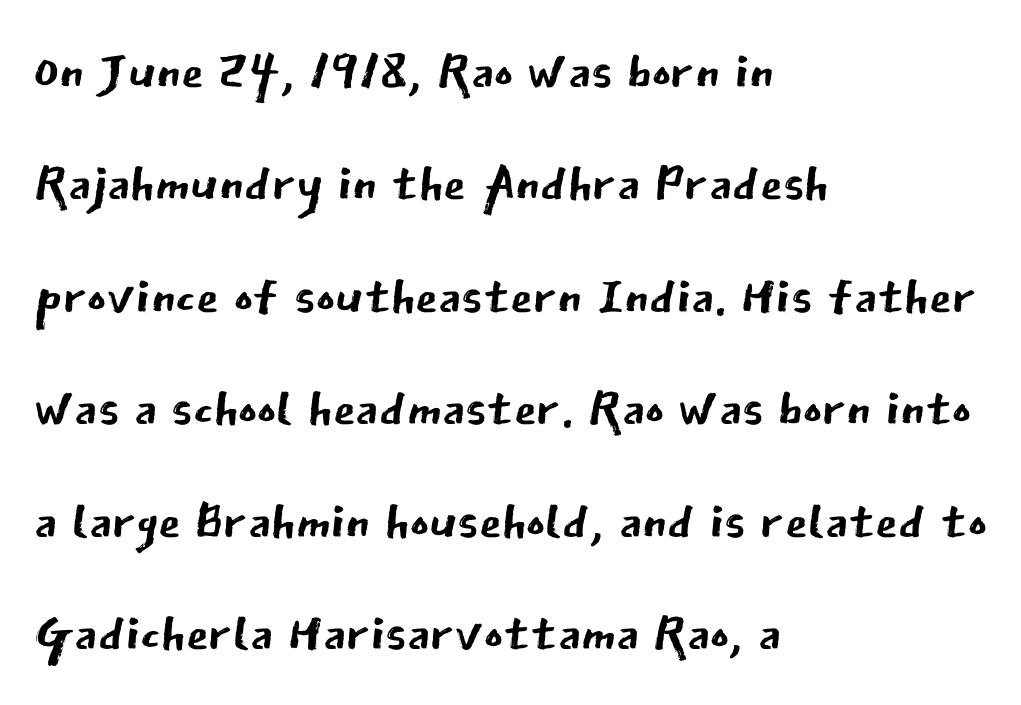
Q: Is the text bold? A: No.
Q: Is the text italic (slanted)? A: No, it is upright.
Q: Is the typeface a serif or a sans-serif typeface? A: Sans-serif.
Q: Is the text underlined? A: No.
Q: How is the paragraph aligned? A: Left-aligned.
Q: Is the spacing between letters normal or unusually wide? A: Normal.
Q: Is the spacing between lines tight, normal or loose? A: Normal.
Q: Width (condensed, normal, or wide)? A: Normal.
Q: Stroke contrast? A: Low.
Q: x-height? A: Medium.
Q: Monospaced? A: No.
